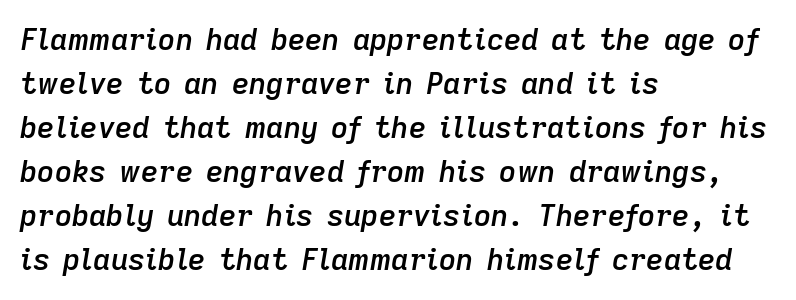
Regarding leading, the lines here are spaced in the standard way. Honestly, the letter spacing is just normal — you wouldn't notice it. Clear beneath every line of the passage. Here the designer chose a conventional face with non-uniform glyph widths. Moderately thickened strokes mark this as semibold type. Italic? Definitely — the glyphs are oblique.
